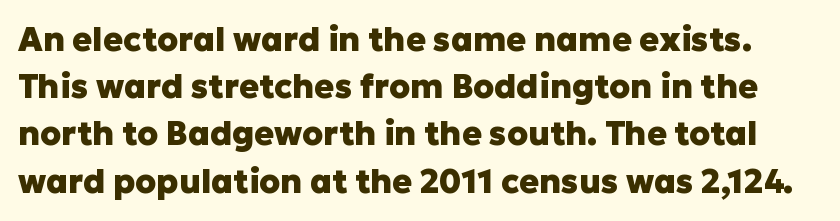
{"serif": "no", "italic": "no", "bold": "yes", "weight": "heavy", "width": "normal", "stroke_contrast": "low", "x_height": "medium", "monospaced": "no", "underline": "no", "line_spacing": "normal", "line_spacing_ratio": 1.43, "letter_spacing": "normal", "letter_spacing_em": 0.0, "glyph_px": 33}
